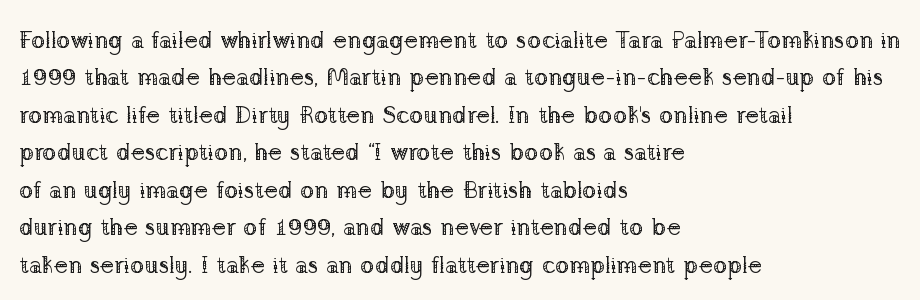
{"italic": "no", "bold": "no", "underline": "no", "align": "left", "line_spacing": "normal", "line_spacing_ratio": 1.56, "letter_spacing": "normal", "letter_spacing_em": 0.0, "glyph_px": 24}
